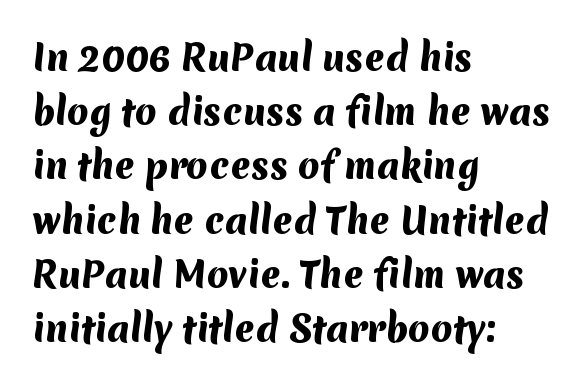
One glance says typical: line gaps are just what's usual. Bold? Absolutely — the strokes are thick and heavy. The compositor pushed each line to the left boundary. Students, note that the glyphs here touch the page at normal intervals. The baseline area is clear. This sample has the flowing, uneven cadence of proportional lettering.
